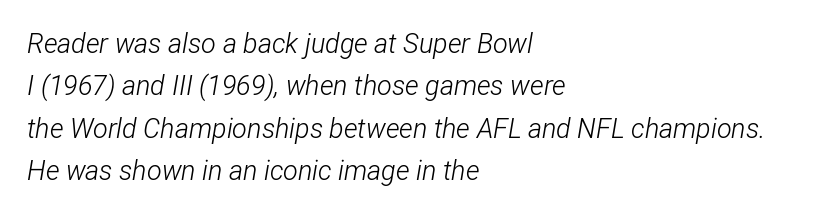
The image shows 27 px text type, italic (leaning right); set left-aligned, normal line spacing (1.57x), normal letter spacing, not underlined.
